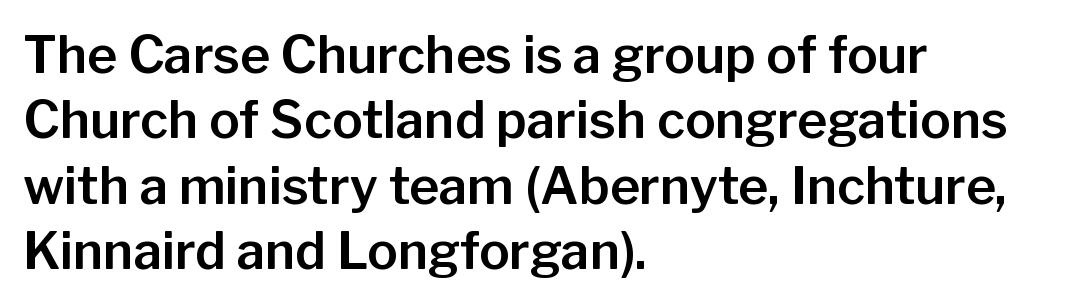
Q: Is the text italic (slanted)? A: No, it is upright.
Q: Is the typeface a serif or a sans-serif typeface? A: Sans-serif.
Q: Is the text underlined? A: No.
Q: How is the paragraph aligned? A: Left-aligned.
Q: Is the spacing between letters normal or unusually wide? A: Normal.
Q: Is the spacing between lines tight, normal or loose? A: Normal.
Q: Width (condensed, normal, or wide)? A: Normal.
Q: Stroke contrast? A: Low.
Q: x-height? A: Medium.
Q: Monospaced? A: No.
